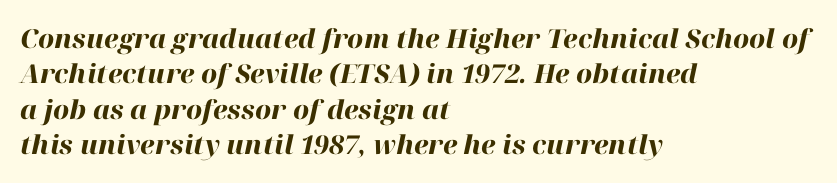
Q: Is the text bold? A: Yes.
Q: Is the text italic (slanted)? A: Yes, it leans right by about 12 degrees.
Q: Is the text underlined? A: No.
Q: How is the paragraph aligned? A: Left-aligned.
Q: Is the spacing between letters normal or unusually wide? A: Normal.
Q: Is the spacing between lines tight, normal or loose? A: Normal.
